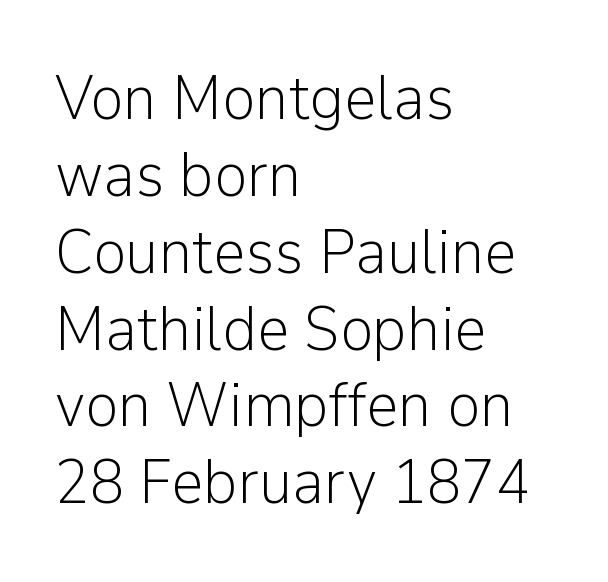
Every row of glyphs begins at an identical x-position on the left. The passage shown is not underscored anywhere. In terms of posture, this sample is upright. Note: no serifs on the glyphs. Think of a printed novel: that variable character pitch is what you see here. The type is set solid horizontally, with unmodified tracking.
